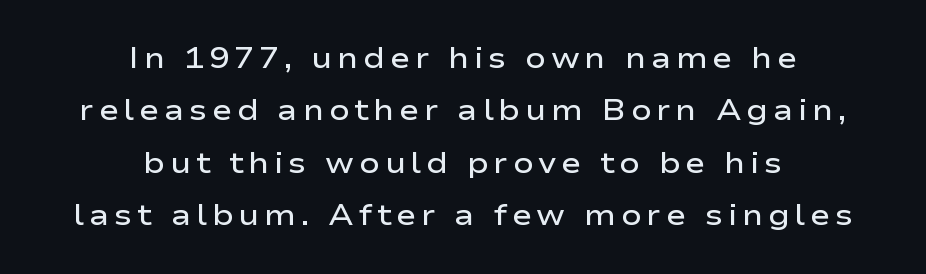
{"serif": "no", "italic": "no", "bold": "semi", "weight": "semibold", "width": "wide", "stroke_contrast": "low", "x_height": "medium", "monospaced": "no", "underline": "no", "align": "center", "line_spacing_ratio": 1.75, "glyph_px": 30}
